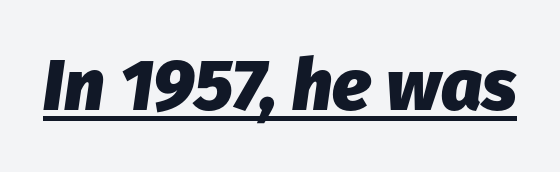
Check the space under the baseline: a stroke is drawn there. You could not count columns in this text — the font is proportionally spaced. You could call the tracking neutral — neither tight nor loose. Yep, that's italic — everything's leaning. What weight is shown? A full bold with thick strokes.
